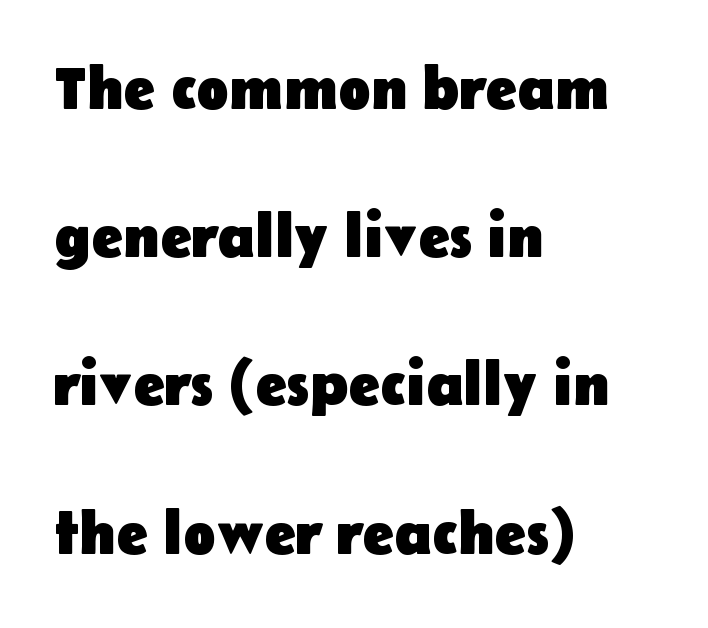
{"serif": "no", "italic": "no", "bold": "yes", "weight": "heavy", "width": "normal", "stroke_contrast": "low", "x_height": "medium", "monospaced": "no", "underline": "no", "align": "left", "line_spacing": "loose", "line_spacing_ratio": 2.47, "letter_spacing": "normal", "letter_spacing_em": 0.0, "glyph_px": 60}
